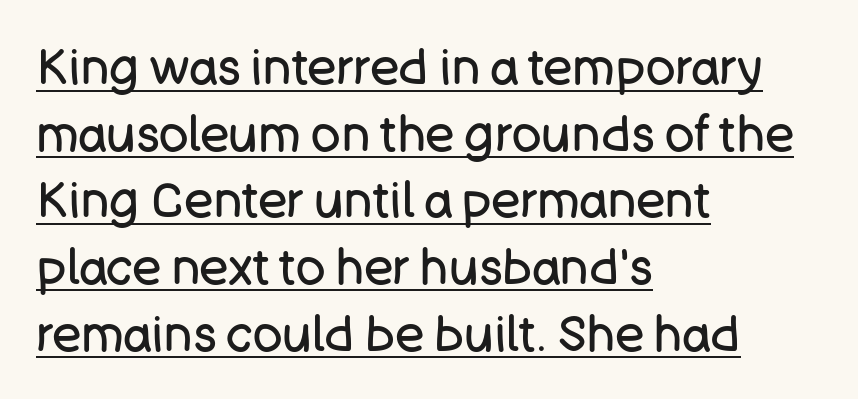
Tracking here is standard; glyphs follow each other at the usual distance. These lines are set flush left with a ragged right edge. Do the characters align in a grid? No, the font is proportional. Is there an underline? Yes — a line sits under the letters. Posture: straight, roman, zero tilt.
